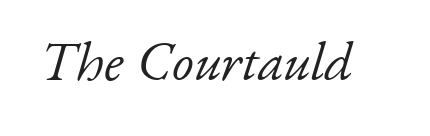
Check where the strokes stop: tiny serifs finish them off. Weight: regular or lighter. The letters sit at their default tracking, neither squeezed nor spread. The string is rendered with underlining switched off.
